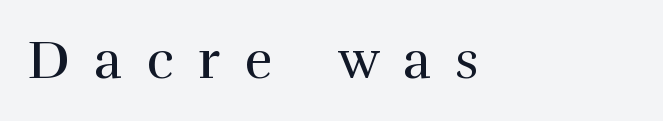
Visually the block forms a straight wall on the left and a jagged coastline on the right. Weight: regular or lighter. Short note: letters widely spaced. This is roman type, the default non-slanted kind. Are there feet on the stems? There are — it's a serif.
